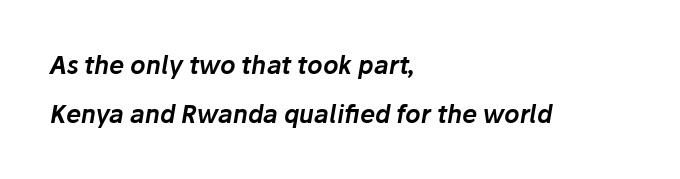
Q: Is the text italic (slanted)? A: Yes, it leans right by about 10 degrees.
Q: Is the text underlined? A: No.
Q: How is the paragraph aligned? A: Left-aligned.
Q: Is the spacing between letters normal or unusually wide? A: Normal.
Q: Is the spacing between lines tight, normal or loose? A: Loose.
